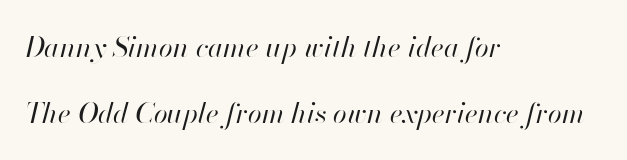
Q: Is the text bold? A: No.
Q: Is the text italic (slanted)? A: Yes, it leans right by about 13 degrees.
Q: Is the text underlined? A: No.
Q: How is the paragraph aligned? A: Left-aligned.
Q: Is the spacing between letters normal or unusually wide? A: Normal.
Q: Is the spacing between lines tight, normal or loose? A: Loose.
Q: Width (condensed, normal, or wide)? A: Normal.
Q: Stroke contrast? A: High.
Q: x-height? A: Small.
Q: Monospaced? A: No.
